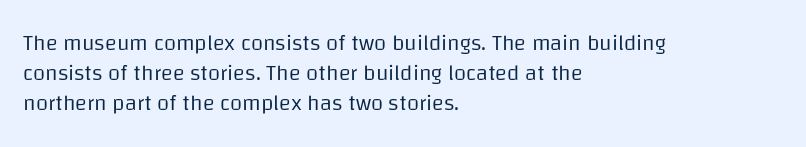
Reading down the column, the eye jumps a familiar distance to each next line. Left-aligned paragraph, ragged on the right. Check under the words: just untouched page. Nope, not italic — everything's standing straight.
